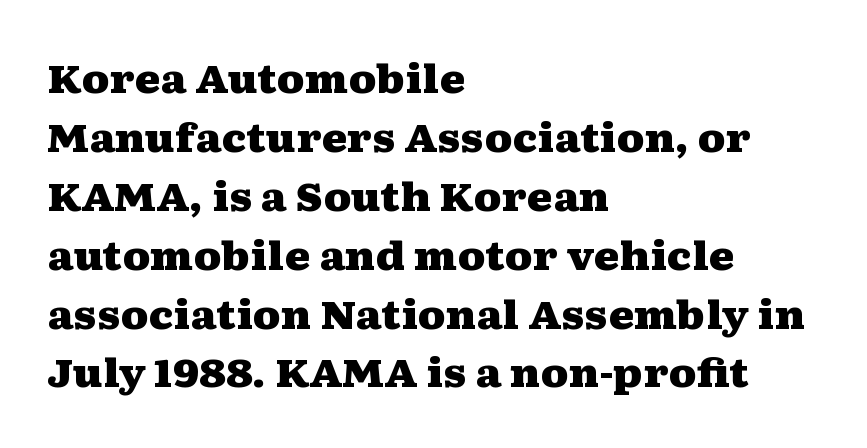
Q: Is the text bold? A: Yes.
Q: Is the text italic (slanted)? A: No, it is upright.
Q: Is the typeface a serif or a sans-serif typeface? A: Serif.
Q: Is the text underlined? A: No.
Q: How is the paragraph aligned? A: Left-aligned.
Q: Is the spacing between letters normal or unusually wide? A: Normal.
Q: Is the spacing between lines tight, normal or loose? A: Normal.
Q: Width (condensed, normal, or wide)? A: Wide.
Q: Stroke contrast? A: Medium.
Q: x-height? A: Medium.
Q: Monospaced? A: No.
